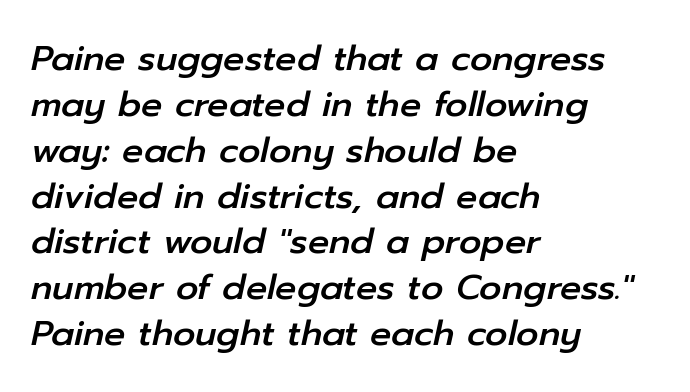
Unmarked baselines from the first word to the last. Between one letter and the next there's only the usual sliver of space. Vertically, the passage feels balanced, rows spaced as you'd expect. You could not count columns in this text — the font is proportionally spaced. Looking at the ascenders, they clearly lean.
